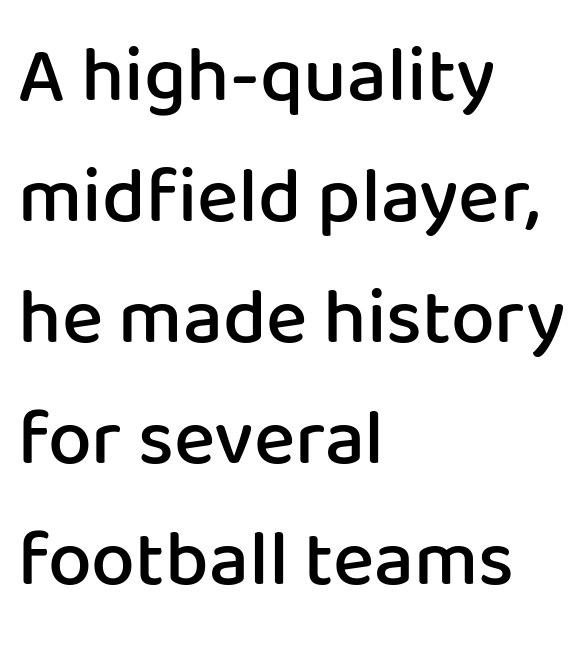
Q: Is the text bold? A: Semi-bold.
Q: Is the text italic (slanted)? A: No, it is upright.
Q: Is the typeface a serif or a sans-serif typeface? A: Sans-serif.
Q: Is the text underlined? A: No.
Q: How is the paragraph aligned? A: Left-aligned.
Q: Is the spacing between letters normal or unusually wide? A: Normal.
Q: Is the spacing between lines tight, normal or loose? A: Normal.
Q: Width (condensed, normal, or wide)? A: Normal.
Q: Stroke contrast? A: Low.
Q: x-height? A: Medium.
Q: Monospaced? A: No.
